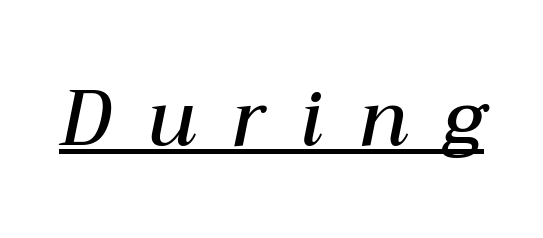
{"italic": "yes", "lean": "right", "slant_degrees": 12, "bold": "semi", "weight": "semibold", "width": "normal", "stroke_contrast": "medium", "x_height": "medium", "monospaced": "no", "underline": "yes", "letter_spacing": "wide", "letter_spacing_em": 0.45, "glyph_px": 78}
